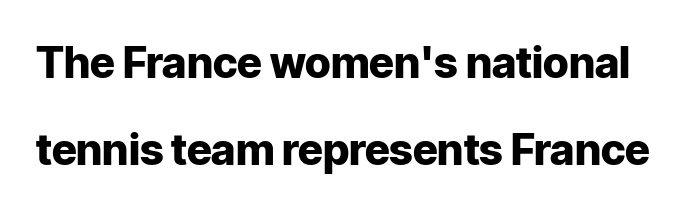
Q: Is the text bold? A: Yes.
Q: Is the text italic (slanted)? A: No, it is upright.
Q: Is the typeface a serif or a sans-serif typeface? A: Sans-serif.
Q: Is the text underlined? A: No.
Q: Is the spacing between letters normal or unusually wide? A: Normal.
Q: Is the spacing between lines tight, normal or loose? A: Loose.
Q: Width (condensed, normal, or wide)? A: Normal.
Q: Stroke contrast? A: Low.
Q: x-height? A: Medium.
Q: Monospaced? A: No.
